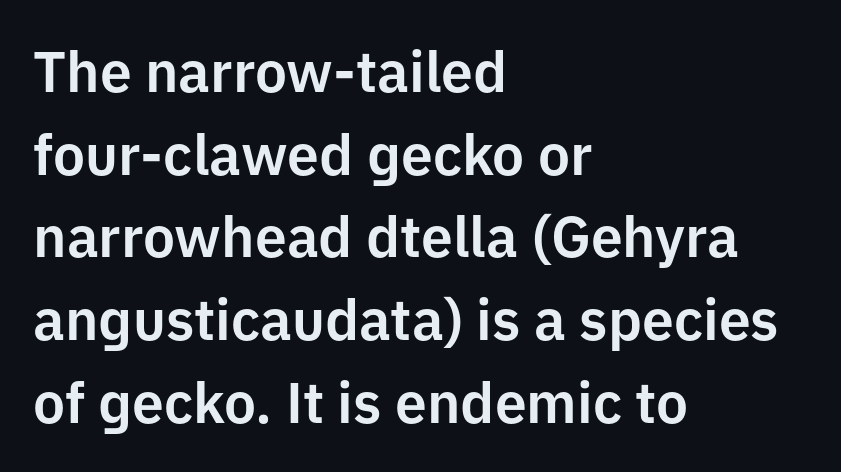
Q: Is the text italic (slanted)? A: No, it is upright.
Q: Is the typeface a serif or a sans-serif typeface? A: Sans-serif.
Q: Is the text underlined? A: No.
Q: How is the paragraph aligned? A: Left-aligned.
Q: Is the spacing between letters normal or unusually wide? A: Normal.
Q: Is the spacing between lines tight, normal or loose? A: Normal.
Q: Width (condensed, normal, or wide)? A: Normal.
Q: Stroke contrast? A: Low.
Q: x-height? A: Medium.
Q: Monospaced? A: No.
